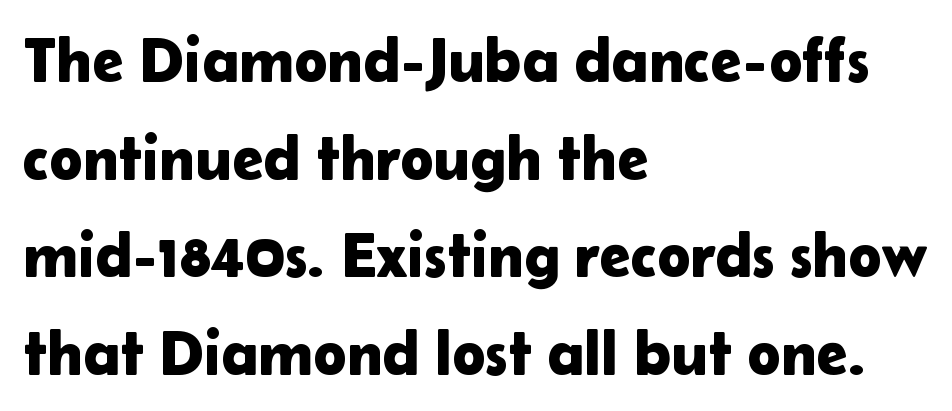
The image shows 63 px sans-serif type, upright; set left-aligned, normal line spacing (1.55x), normal letter spacing, not underlined; low stroke contrast and a medium x-height.
